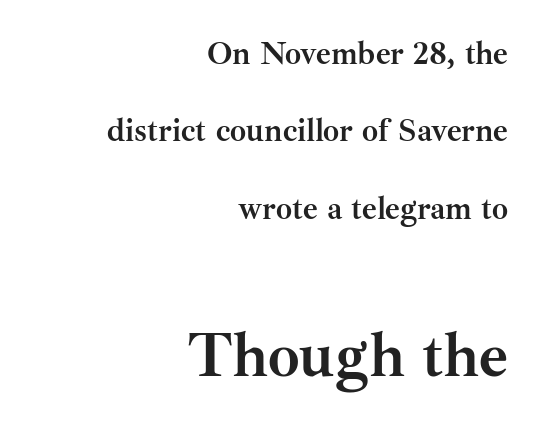
Q: Is the text bold? A: Yes.
Q: Is the text italic (slanted)? A: No, it is upright.
Q: Is the typeface a serif or a sans-serif typeface? A: Serif.
Q: Is the text underlined? A: No.
Q: How is the paragraph aligned? A: Right-aligned.
Q: Is the spacing between letters normal or unusually wide? A: Normal.
Q: Is the spacing between lines tight, normal or loose? A: Loose.
Q: Which block of text is set in a larger size, the first (top) or the second (bottom)? A: The second (bottom) one.
Q: Width (condensed, normal, or wide)? A: Normal.
Q: Stroke contrast? A: Medium.
Q: x-height? A: Small.
Q: Monospaced? A: No.
